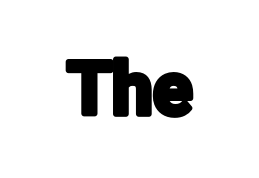
The image shows 73 px condensed sans-serif type, upright; set normal letter spacing, not underlined; low stroke contrast and a medium x-height.
